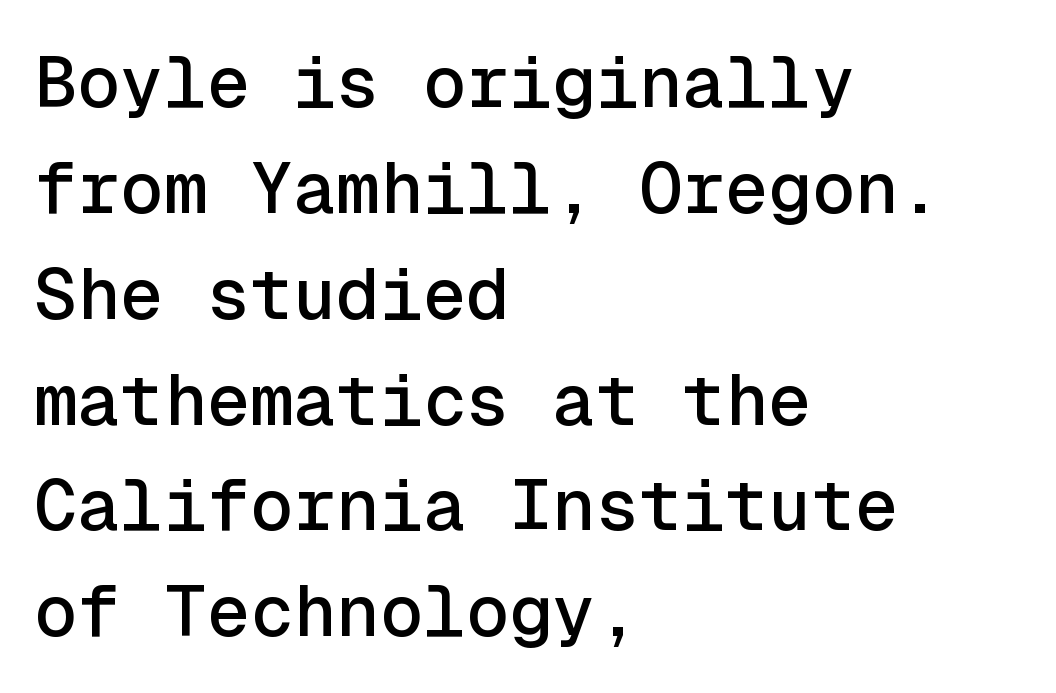
A typesetter would call this monospace, since all characters share one set width. The rendering shows plain stroke endings on the letterforms — a sans-serif design. In terms of leading, this rendering sits right in the middle. The glyphs are unaccompanied by any horizontal stroke below them.
